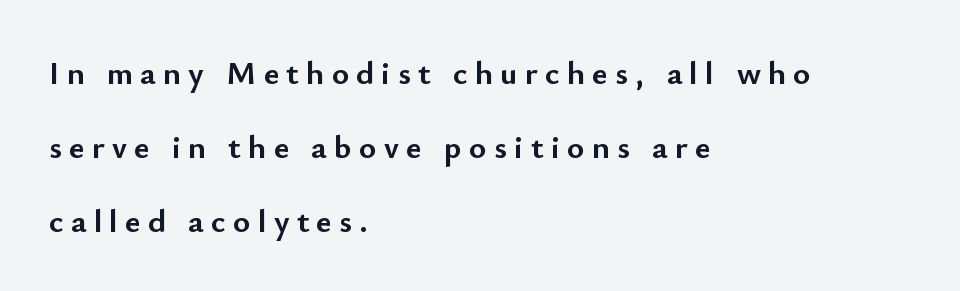
Underlining? Definitely not there. The face used here is rendered with a markedly widened letterfit. Examine the stroke ends and you'll find no serifs. The vertical gap from one line to the next is large. This sample uses an upright cut, with every glyph sitting square on the baseline.
